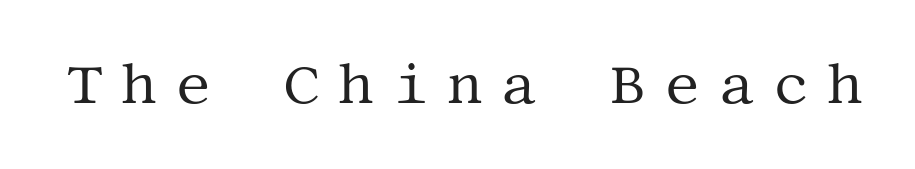
No letter is thick-stroked: the sample isn't bold. Descenders are the only things crossing below the line. Regarding serifs, this sample has them. The type is letterspaced generously, with wide tracking.
